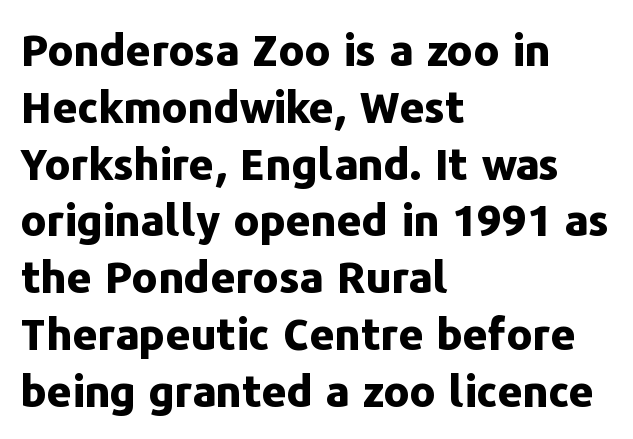
{"serif": "no", "italic": "no", "bold": "yes", "weight": "bold", "width": "normal", "stroke_contrast": "low", "x_height": "medium", "monospaced": "no", "underline": "no", "align": "left", "line_spacing": "normal", "line_spacing_ratio": 1.29, "letter_spacing": "normal", "letter_spacing_em": 0.0, "glyph_px": 44}
